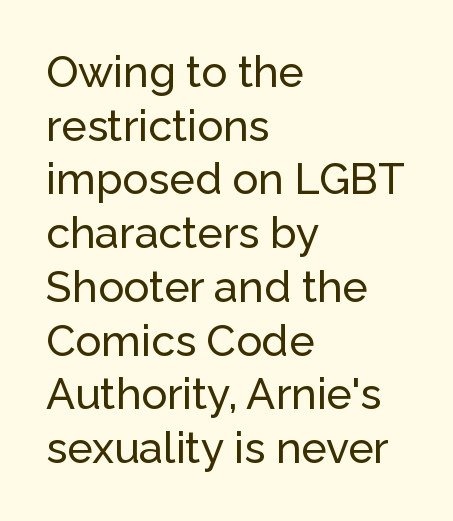
Q: Is the text italic (slanted)? A: No, it is upright.
Q: Is the typeface a serif or a sans-serif typeface? A: Sans-serif.
Q: Is the text underlined? A: No.
Q: How is the paragraph aligned? A: Left-aligned.
Q: Is the spacing between letters normal or unusually wide? A: Normal.
Q: Is the spacing between lines tight, normal or loose? A: Normal.
Q: Width (condensed, normal, or wide)? A: Normal.
Q: Stroke contrast? A: Low.
Q: x-height? A: Medium.
Q: Monospaced? A: No.
